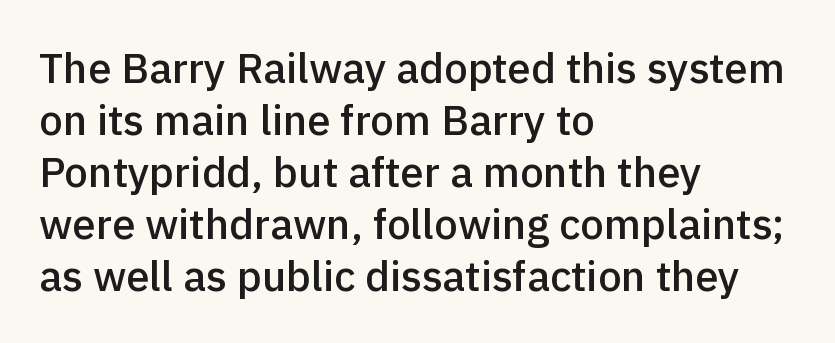
Tracking here is standard; glyphs follow each other at the usual distance. Note the varied advance widths — an 'i' is clearly narrower than an 'm'. A clean baseline with only descenders dipping below it. The axis of the letterforms is exactly vertical. The text block is weighted toward the left margin, trailing off unevenly rightward.
